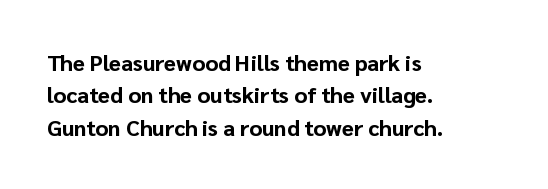
The image shows 22 px bold type, upright; set left-aligned, normal line spacing (1.47x), normal letter spacing, not underlined.
